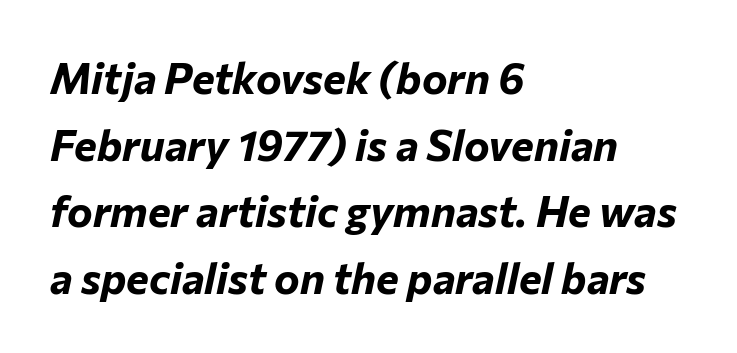
The image shows 43 px bold type, italic (leaning right); set left-aligned, normal line spacing (1.55x), normal letter spacing, not underlined; low stroke contrast and a medium x-height.
